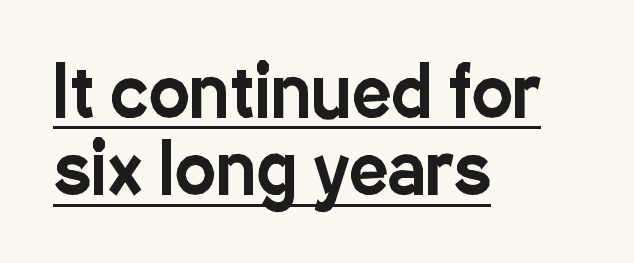
Q: Is the text italic (slanted)? A: No, it is upright.
Q: Is the typeface a serif or a sans-serif typeface? A: Sans-serif.
Q: Is the text underlined? A: Yes.
Q: How is the paragraph aligned? A: Left-aligned.
Q: Is the spacing between letters normal or unusually wide? A: Normal.
Q: Is the spacing between lines tight, normal or loose? A: Tight.
Q: Width (condensed, normal, or wide)? A: Condensed.
Q: Stroke contrast? A: Low.
Q: x-height? A: Medium.
Q: Monospaced? A: No.
